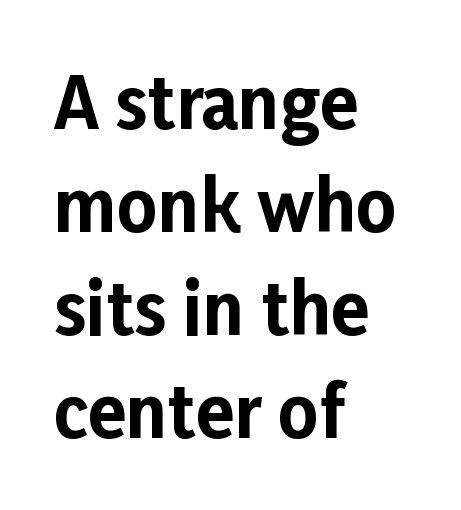
{"serif": "no", "italic": "no", "bold": "yes", "weight": "bold", "width": "normal", "stroke_contrast": "low", "x_height": "medium", "monospaced": "no", "underline": "no", "align": "left", "line_spacing": "normal", "line_spacing_ratio": 1.47, "letter_spacing": "normal", "letter_spacing_em": 0.0, "glyph_px": 70}
